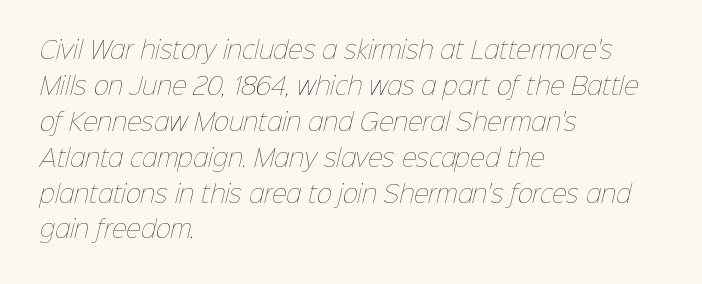
The image shows 23 px text type; set left-aligned, normal line spacing (1.56x), normal letter spacing, not underlined.
